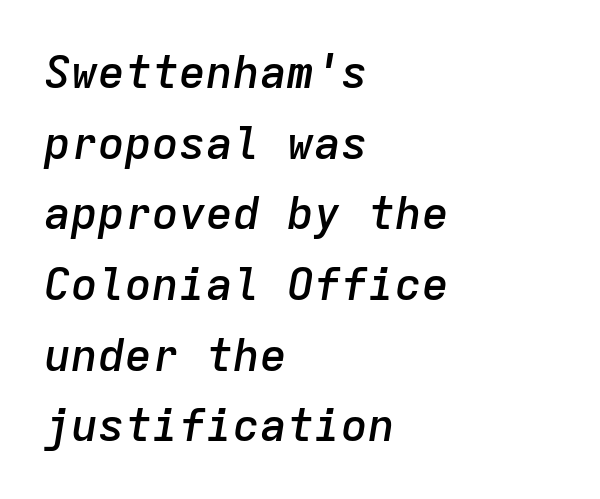
The image shows 45 px semibold type, italic (leaning right), monospaced; set left-aligned, normal line spacing (1.57x), normal letter spacing, not underlined; low stroke contrast and a medium x-height.
